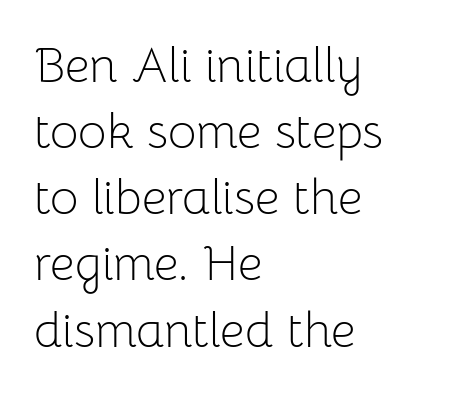
{"serif": "no", "italic": "no", "bold": "no", "weight": "light", "width": "normal", "stroke_contrast": "low", "x_height": "medium", "monospaced": "no", "underline": "no", "align": "left", "line_spacing": "normal", "line_spacing_ratio": 1.35, "letter_spacing": "normal", "letter_spacing_em": 0.0, "glyph_px": 49}
